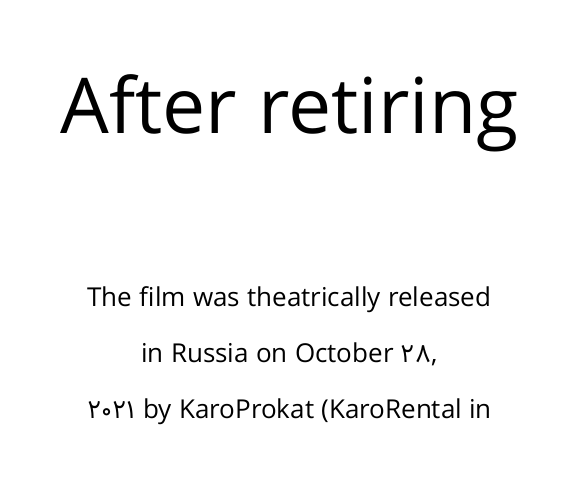
You could not count columns in this text — the font is proportionally spaced. Counters stay open thanks to moderate or lighter strokes. The glyphs in this specimen are sans serif. Quick note: underline off.
